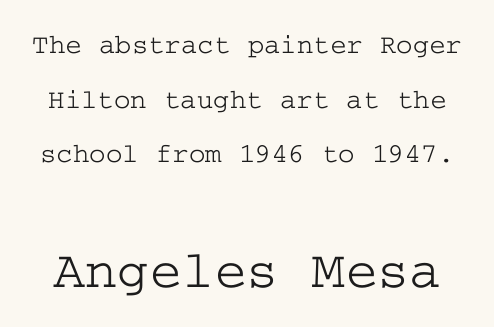
The image shows 55 px wide serif type, upright; set loose line spacing (1.95x), normal letter spacing, not underlined; the second (bottom) block is 1.96x larger; low stroke contrast and a medium x-height.
